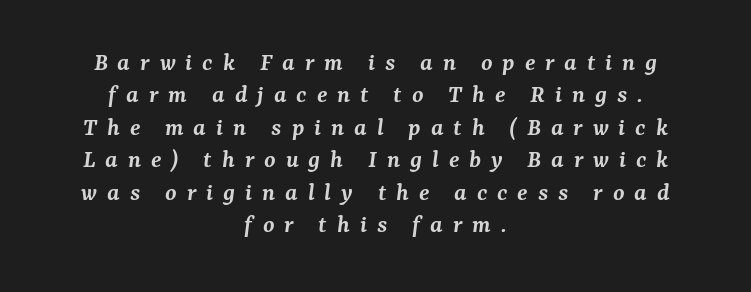
{"italic": "yes", "lean": "right", "slant_degrees": 7, "bold": "semi", "underline": "no", "align": "center", "line_spacing": "normal", "line_spacing_ratio": 1.25, "letter_spacing": "wide", "letter_spacing_em": 0.38, "glyph_px": 26}
